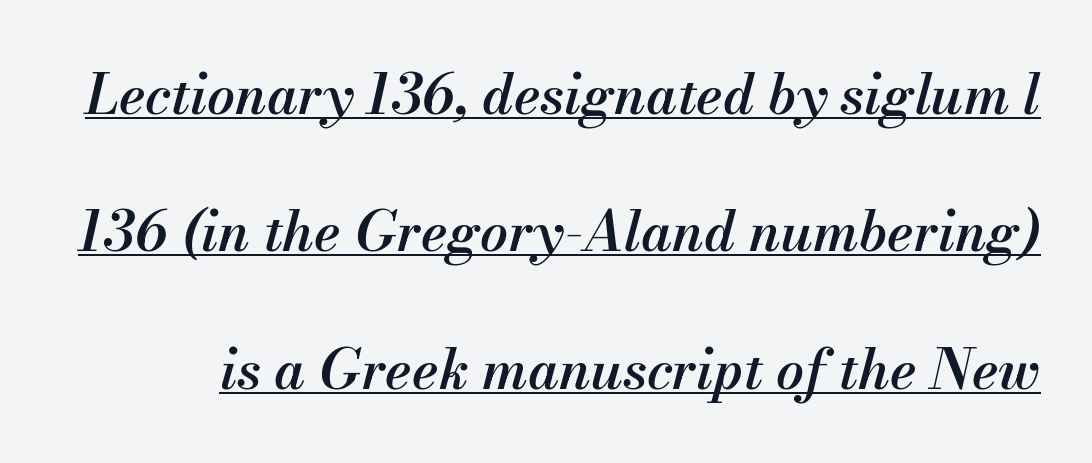
The image shows 55 px semibold type, italic (leaning right); set loose line spacing (2.5x), normal letter spacing, underlined; medium stroke contrast and a small x-height.
